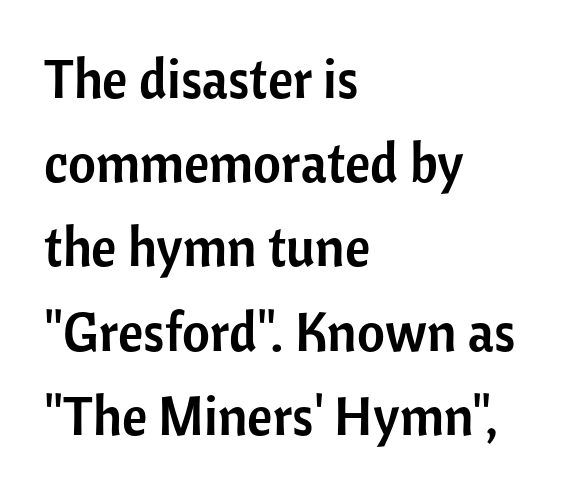
{"serif": "no", "italic": "no", "width": "normal", "stroke_contrast": "low", "x_height": "medium", "monospaced": "no", "underline": "no", "align": "left", "line_spacing": "normal", "line_spacing_ratio": 1.56, "letter_spacing": "normal", "letter_spacing_em": 0.0, "glyph_px": 54}
